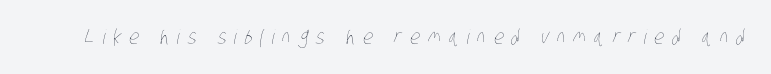
Q: Is the text bold? A: No.
Q: Is the text underlined? A: No.
Q: Is the spacing between letters normal or unusually wide? A: Unusually wide.
